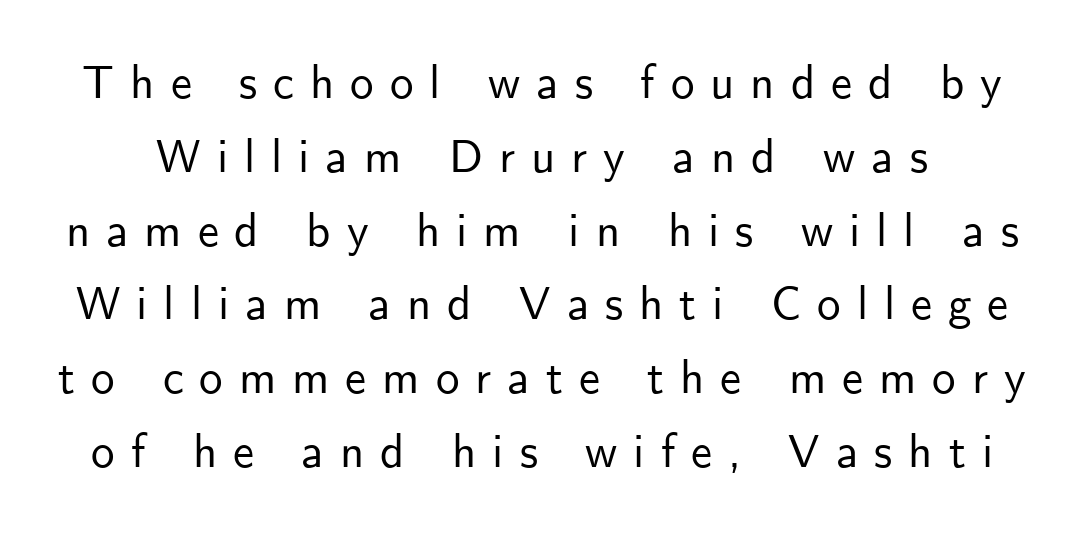
The image shows 47 px sans-serif type, upright; set normal line spacing (1.57x), unusually wide letter spacing (+0.34 em), not underlined; low stroke contrast and a small x-height.
